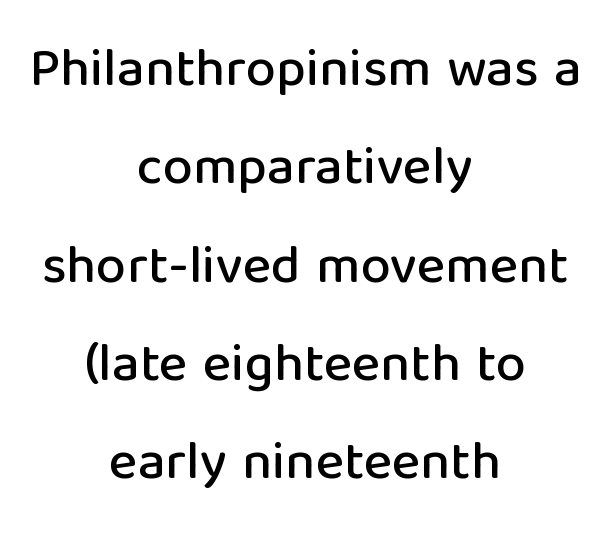
Q: Is the text italic (slanted)? A: No, it is upright.
Q: Is the typeface a serif or a sans-serif typeface? A: Sans-serif.
Q: Is the text underlined? A: No.
Q: How is the paragraph aligned? A: Centered.
Q: Is the spacing between letters normal or unusually wide? A: Normal.
Q: Width (condensed, normal, or wide)? A: Normal.
Q: Stroke contrast? A: Low.
Q: x-height? A: Medium.
Q: Monospaced? A: No.
